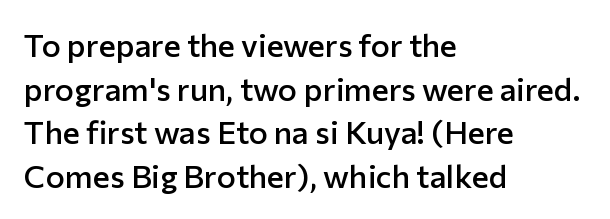
Q: Is the text bold? A: Semi-bold.
Q: Is the text italic (slanted)? A: No, it is upright.
Q: Is the typeface a serif or a sans-serif typeface? A: Sans-serif.
Q: Is the text underlined? A: No.
Q: How is the paragraph aligned? A: Left-aligned.
Q: Is the spacing between letters normal or unusually wide? A: Normal.
Q: Is the spacing between lines tight, normal or loose? A: Normal.
Q: Width (condensed, normal, or wide)? A: Normal.
Q: Stroke contrast? A: Low.
Q: x-height? A: Medium.
Q: Monospaced? A: No.
